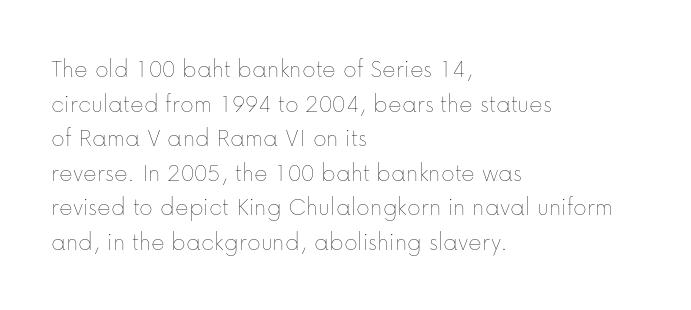
{"italic": "no", "bold": "no", "underline": "no", "align": "left", "line_spacing": "normal", "line_spacing_ratio": 1.33, "letter_spacing": "normal", "letter_spacing_em": 0.0, "glyph_px": 26}
